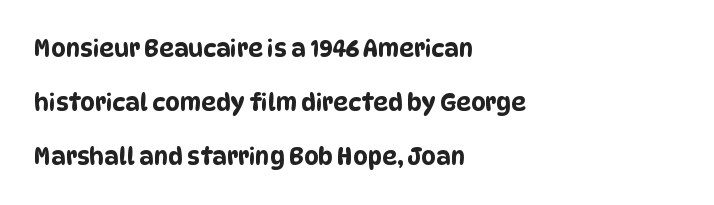
Q: Is the text underlined? A: No.
Q: How is the paragraph aligned? A: Left-aligned.
Q: Is the spacing between letters normal or unusually wide? A: Normal.
Q: Is the spacing between lines tight, normal or loose? A: Loose.
